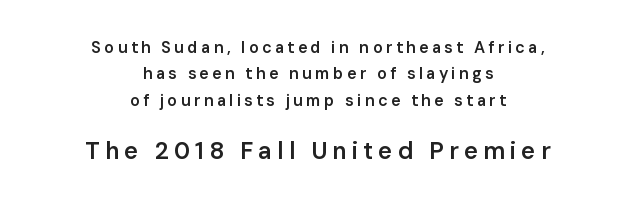
{"italic": "no", "bold": "semi", "underline": "no", "align": "center", "line_spacing": "normal", "line_spacing_ratio": 1.65, "letter_spacing": "wide", "letter_spacing_em": 0.21, "larger_block": "second", "size_ratio": 1.5, "glyph_px": 24}
